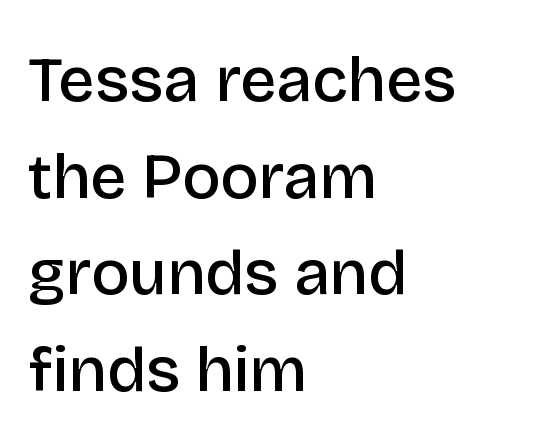
{"serif": "no", "italic": "no", "bold": "semi", "weight": "semibold", "width": "normal", "stroke_contrast": "low", "x_height": "large", "monospaced": "no", "underline": "no", "align": "left", "line_spacing": "normal", "line_spacing_ratio": 1.51, "letter_spacing": "normal", "letter_spacing_em": 0.0, "glyph_px": 64}
